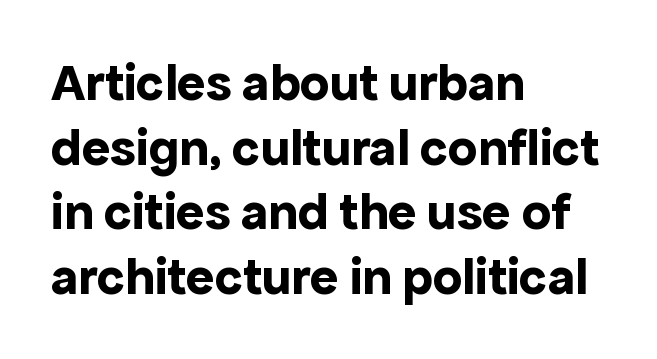
{"serif": "no", "italic": "no", "bold": "yes", "weight": "bold", "width": "normal", "x_height": "medium", "monospaced": "no", "underline": "no", "align": "left", "line_spacing_ratio": 1.22, "letter_spacing": "normal", "letter_spacing_em": 0.0, "glyph_px": 53}
